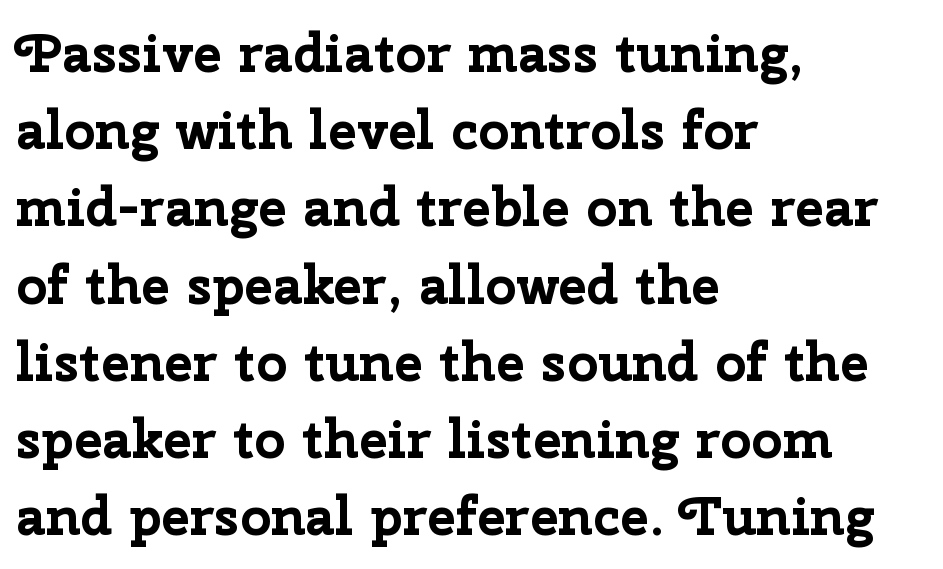
To sum up the face: it is a sans, with no serifs. Leftover space on each line is placed entirely after the last word. Notice how descenders clear the ascenders below comfortably — that's standard leading. The lettering holds an erect, upright posture throughout. The characters look thick and weighty, a clear bold.
